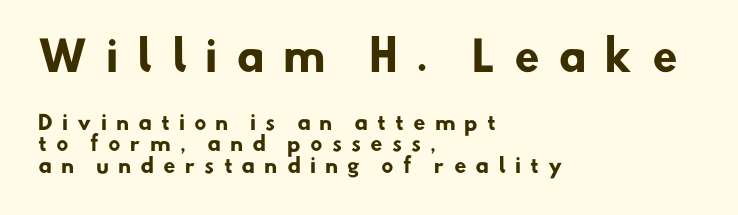
The image shows 41 px heavy sans-serif type; set left-aligned, tight line spacing (1.06x), unusually wide letter spacing (+0.45 em), not underlined; the first (top) block is 2.05x larger; low stroke contrast and a small x-height.
